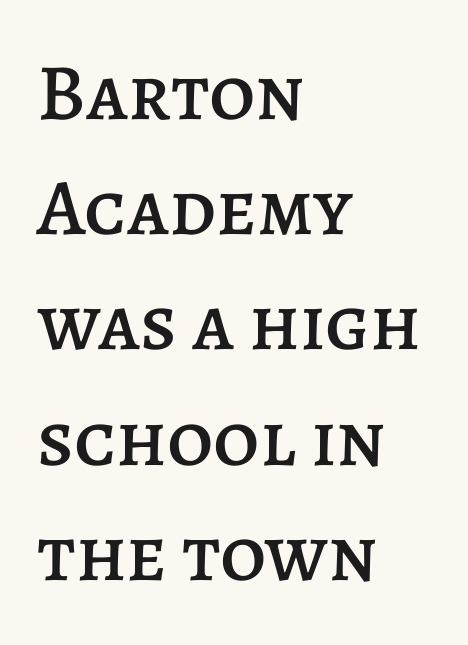
The image shows 80 px text type, upright; set left-aligned, normal line spacing (1.44x), normal letter spacing, not underlined; low stroke contrast and a large x-height.
